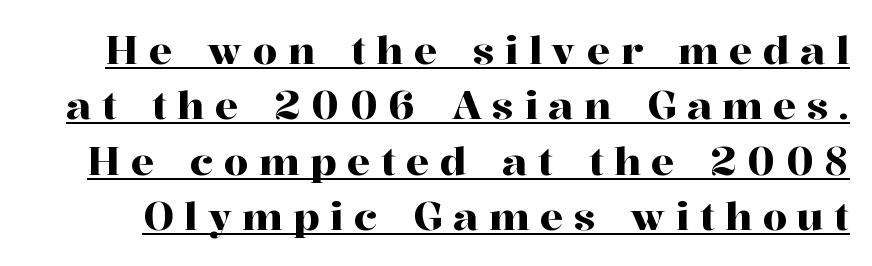
{"serif": "yes", "italic": "no", "width": "normal", "stroke_contrast": "high", "x_height": "medium", "monospaced": "no", "underline": "yes", "line_spacing": "normal", "line_spacing_ratio": 1.42, "letter_spacing": "wide", "letter_spacing_em": 0.27, "glyph_px": 39}
